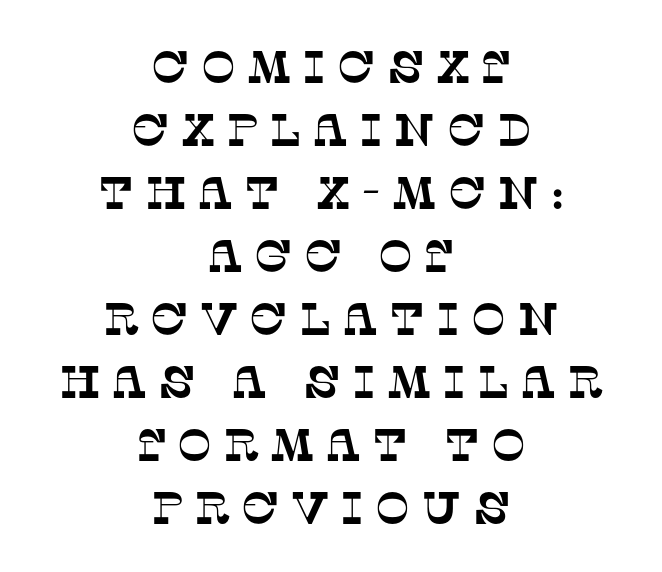
The image shows 46 px serif type; set centered, normal line spacing (1.37x), unusually wide letter spacing (+0.24 em), not underlined; low stroke contrast and a large x-height.
